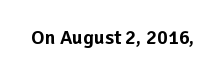
The image shows 20 px text type, upright; set normal letter spacing, not underlined.
